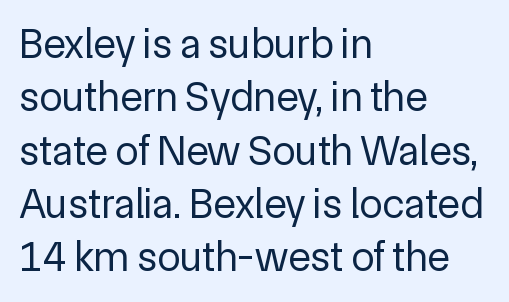
Upright lettering throughout. Honestly, the row spacing looks completely unremarkable. To sum up the face: it is a sans, with no serifs. You could not count columns in this text — the font is proportionally spaced.
